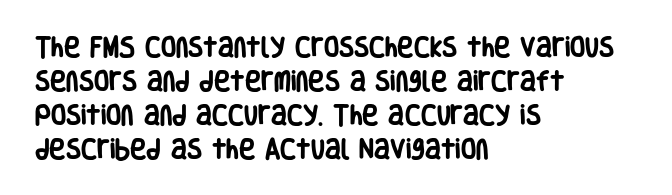
The image shows 22 px bold type, upright; set left-aligned, normal line spacing (1.54x), normal letter spacing, not underlined.
